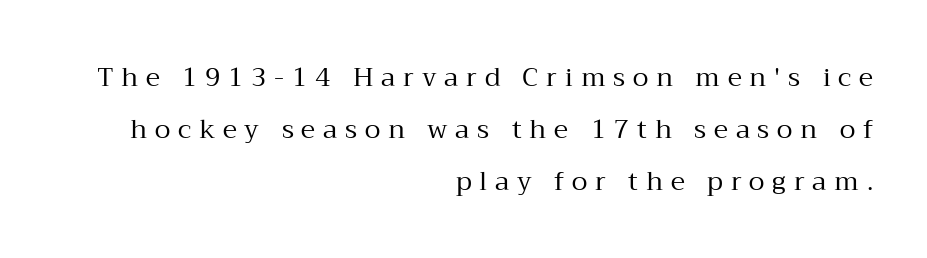
The image shows 26 px text type, upright; set right-aligned, loose line spacing (2.0x), unusually wide letter spacing (+0.3 em), not underlined.
